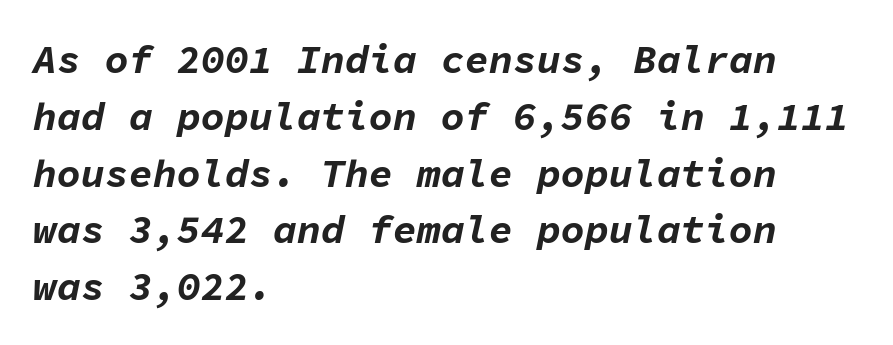
{"italic": "yes", "lean": "right", "slant_degrees": 11, "bold": "yes", "weight": "bold", "width": "normal", "stroke_contrast": "low", "x_height": "medium", "monospaced": "yes", "underline": "no", "align": "left", "line_spacing": "normal", "line_spacing_ratio": 1.42, "letter_spacing": "normal", "letter_spacing_em": 0.0, "glyph_px": 40}
